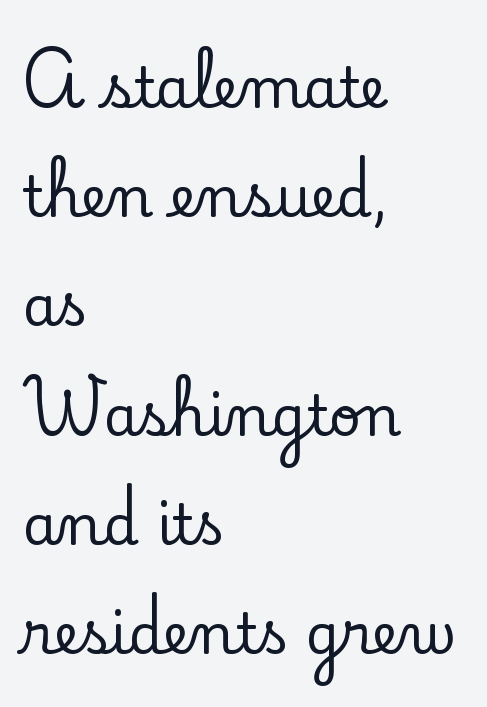
Varying glyph widths throughout — classic text-font behaviour. Nobody drew a line under any word here. The type is set solid horizontally, with unmodified tracking. Each line starts at the same left margin while the right side varies. This block would shrink considerably if given ordinary leading; it's expanded now. Every character sits straight up, as roman type does.
